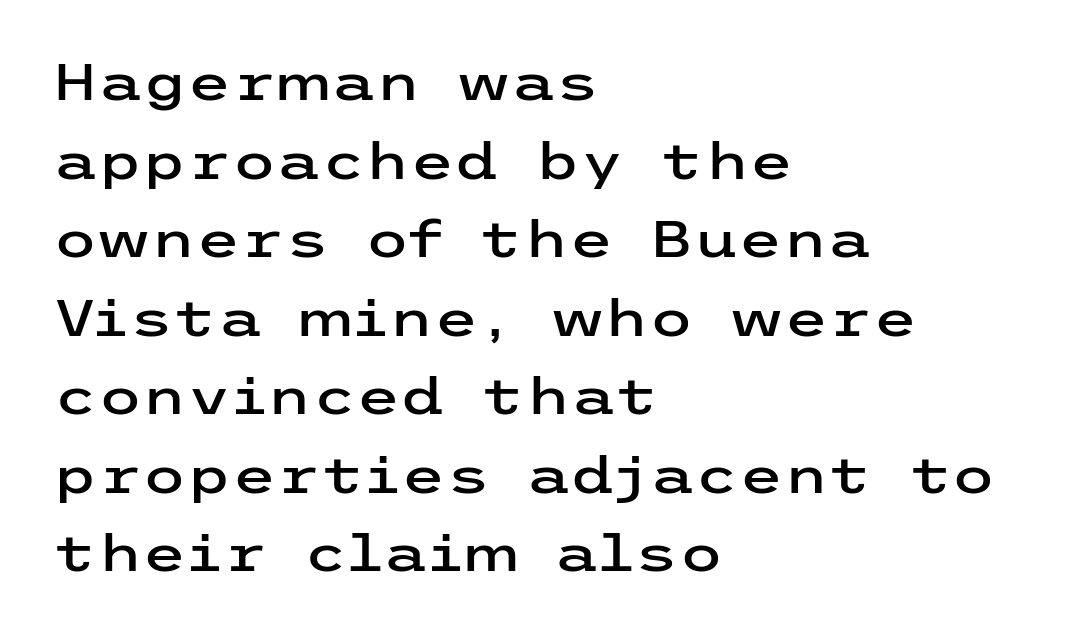
The image shows 51 px wide sans-serif type, upright; set left-aligned, normal line spacing (1.54x), normal letter spacing, not underlined; low stroke contrast and a medium x-height.
